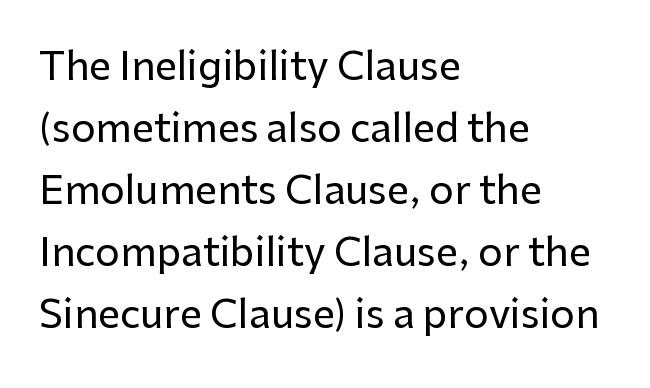
Q: Is the text italic (slanted)? A: No, it is upright.
Q: Is the typeface a serif or a sans-serif typeface? A: Sans-serif.
Q: Is the text underlined? A: No.
Q: How is the paragraph aligned? A: Left-aligned.
Q: Is the spacing between letters normal or unusually wide? A: Normal.
Q: Is the spacing between lines tight, normal or loose? A: Normal.
Q: Width (condensed, normal, or wide)? A: Normal.
Q: Stroke contrast? A: Low.
Q: x-height? A: Medium.
Q: Monospaced? A: No.
